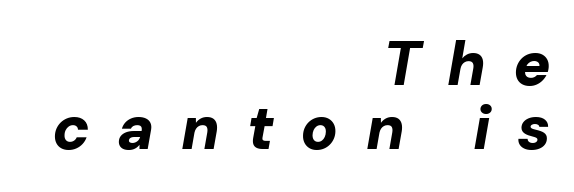
The image shows 62 px bold type, italic (leaning right); set right-aligned, tight line spacing (1.03x), unusually wide letter spacing (+0.43 em), not underlined; low stroke contrast and a medium x-height.
